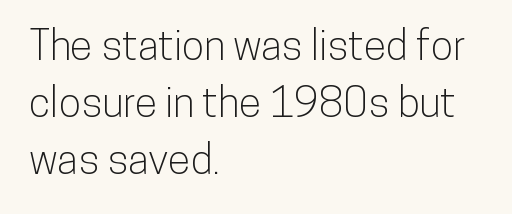
The image shows 41 px condensed sans-serif type, upright; set left-aligned, normal line spacing (1.39x), normal letter spacing, not underlined; low stroke contrast and a medium x-height.
